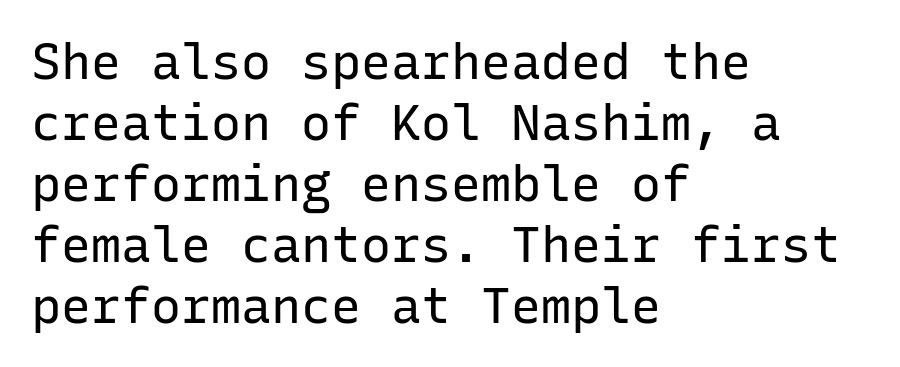
The image shows 50 px regular-weight sans-serif type, upright, monospaced; set left-aligned, line spacing 1.22x, normal letter spacing, not underlined; low stroke contrast and a medium x-height.
